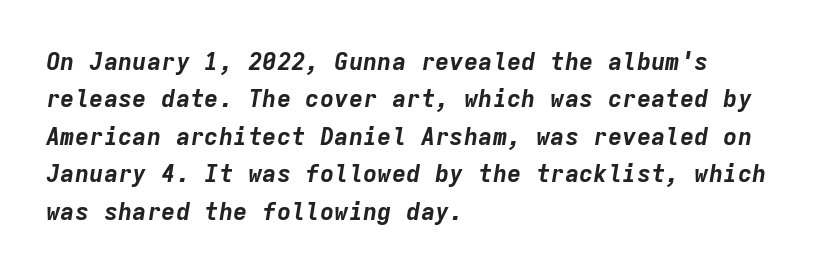
Leading: standard. Standard letterfit; no display-style spreading of the glyphs. The letters are slanted; this is an italic face. Decoration check: the copy has no underline. The passage is arranged the way most books set body copy — flush left.
